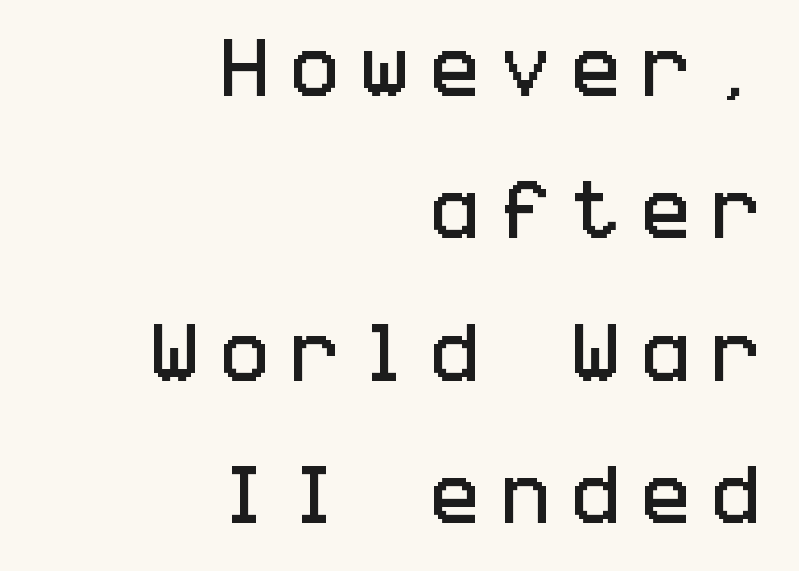
The image shows 65 px condensed sans-serif type, upright; set right-aligned, loose line spacing (2.19x), unusually wide letter spacing (+0.33 em), not underlined; low stroke contrast and a large x-height.
